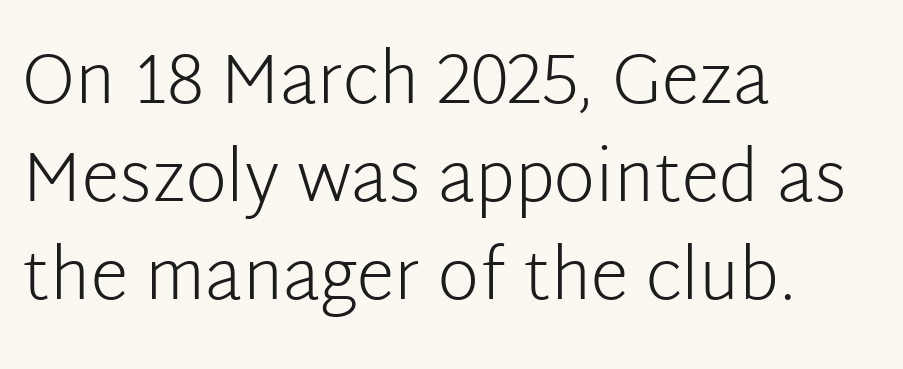
Q: Is the text bold? A: No.
Q: Is the text italic (slanted)? A: No, it is upright.
Q: Is the typeface a serif or a sans-serif typeface? A: Sans-serif.
Q: Is the text underlined? A: No.
Q: How is the paragraph aligned? A: Left-aligned.
Q: Is the spacing between letters normal or unusually wide? A: Normal.
Q: Is the spacing between lines tight, normal or loose? A: Normal.
Q: Width (condensed, normal, or wide)? A: Normal.
Q: Stroke contrast? A: Low.
Q: x-height? A: Medium.
Q: Monospaced? A: No.
